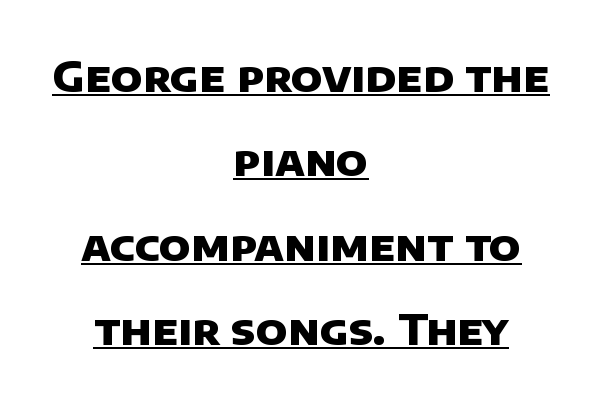
The image shows 42 px heavy sans-serif type; set centered, loose line spacing (2.01x), normal letter spacing, underlined; low stroke contrast and a large x-height.
